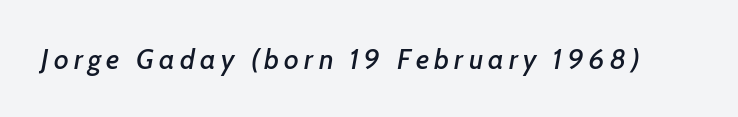
Q: Is the text italic (slanted)? A: Yes, it leans right by about 7 degrees.
Q: Is the text underlined? A: No.
Q: Width (condensed, normal, or wide)? A: Normal.
Q: Stroke contrast? A: Low.
Q: x-height? A: Medium.
Q: Monospaced? A: No.
